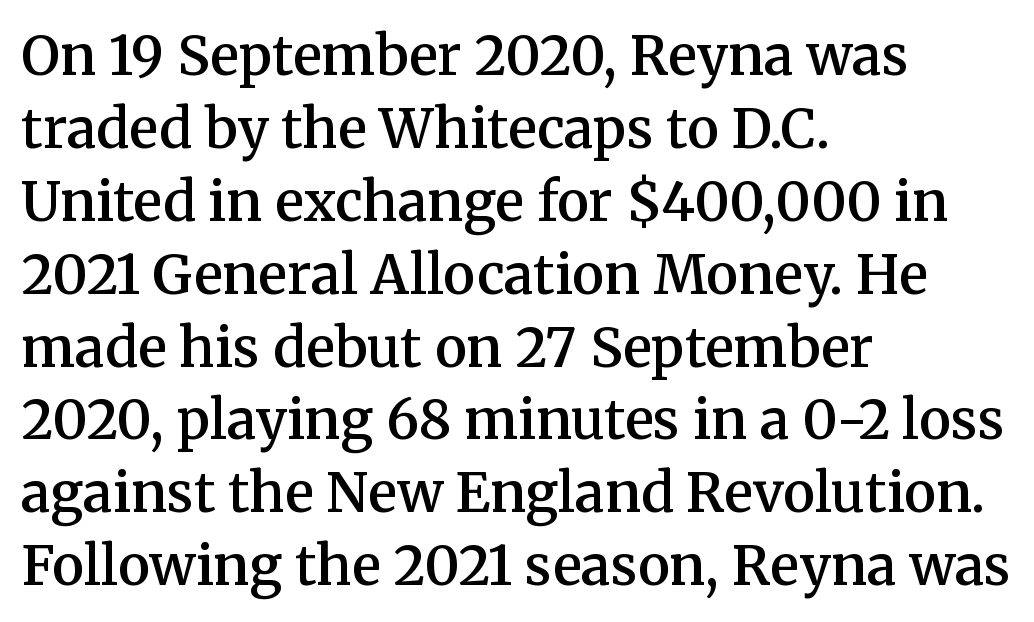
The image shows 54 px semibold serif type, upright; set left-aligned, normal line spacing (1.35x), normal letter spacing, not underlined; medium stroke contrast and a medium x-height.
